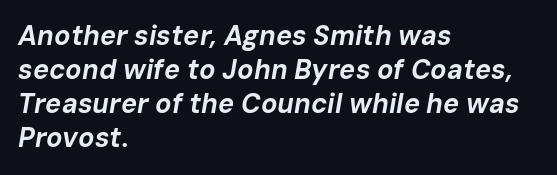
Chunky letters — that's bold for sure. The face used here has a pronounced slope to its letters. Each line starts at the same left margin while the right side varies. Each word holds together tightly as a unit, with standard inter-letter gaps. The baseline area is clear.
